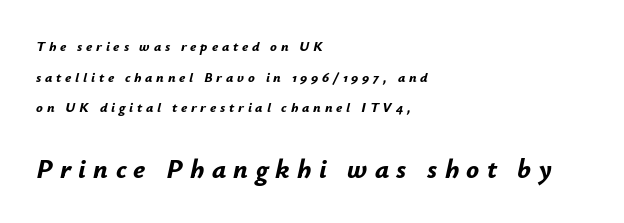
{"italic": "yes", "lean": "right", "slant_degrees": 12, "bold": "yes", "underline": "no", "align": "left", "line_spacing": "loose", "line_spacing_ratio": 2.18, "letter_spacing": "wide", "letter_spacing_em": 0.27, "larger_block": "second", "size_ratio": 1.93, "glyph_px": 27}
